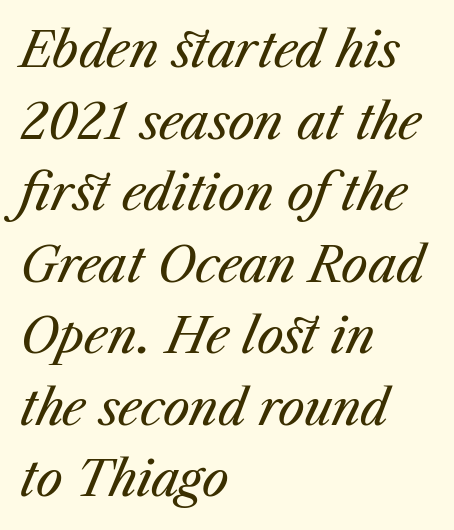
Q: Is the text bold? A: No.
Q: Is the text italic (slanted)? A: Yes, it leans right by about 23 degrees.
Q: Is the text underlined? A: No.
Q: How is the paragraph aligned? A: Left-aligned.
Q: Is the spacing between letters normal or unusually wide? A: Normal.
Q: Is the spacing between lines tight, normal or loose? A: Normal.
Q: Width (condensed, normal, or wide)? A: Normal.
Q: Stroke contrast? A: Medium.
Q: x-height? A: Medium.
Q: Monospaced? A: No.
